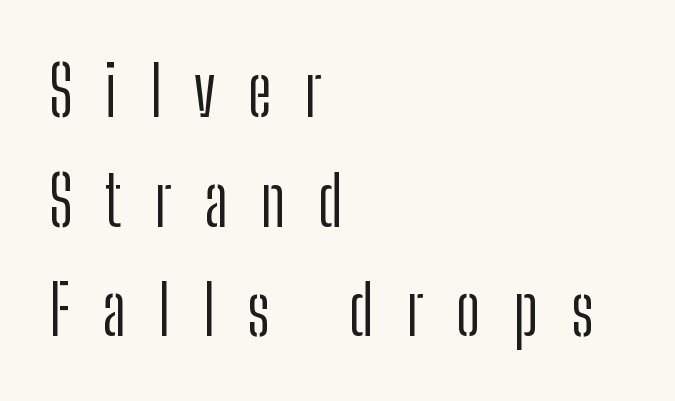
{"serif": "no", "italic": "no", "bold": "no", "weight": "light", "width": "condensed", "stroke_contrast": "low", "x_height": "medium", "monospaced": "no", "underline": "no", "align": "left", "line_spacing": "normal", "line_spacing_ratio": 1.59, "letter_spacing": "wide", "letter_spacing_em": 0.47, "glyph_px": 69}
